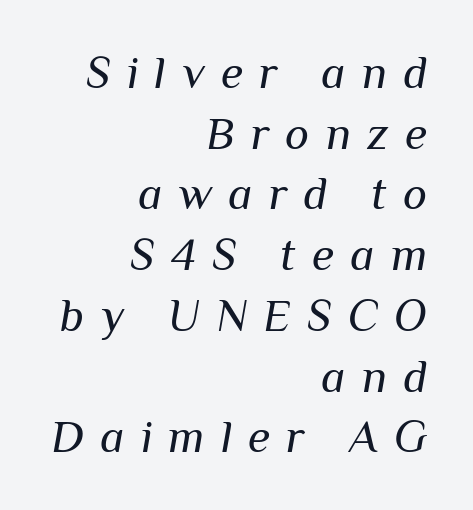
Q: Is the text bold? A: No.
Q: Is the text italic (slanted)? A: Yes, it leans right by about 10 degrees.
Q: Is the text underlined? A: No.
Q: How is the paragraph aligned? A: Right-aligned.
Q: Is the spacing between letters normal or unusually wide? A: Unusually wide.
Q: Is the spacing between lines tight, normal or loose? A: Normal.
Q: Width (condensed, normal, or wide)? A: Normal.
Q: Stroke contrast? A: Medium.
Q: x-height? A: Medium.
Q: Monospaced? A: No.
